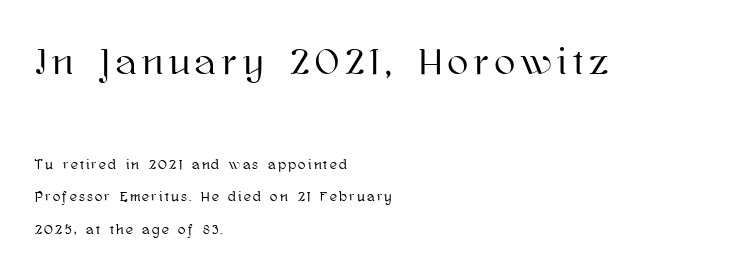
The image shows 38 px text type, upright; set left-aligned, loose line spacing (2.32x), not underlined; the first (top) block is 2.71x larger; high stroke contrast and a medium x-height.
